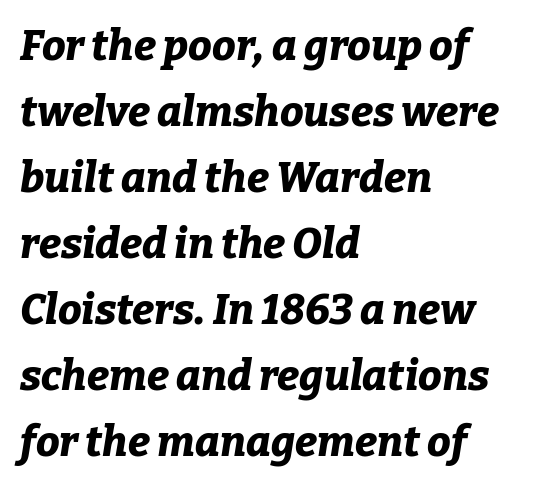
Q: Is the text bold? A: Yes.
Q: Is the text italic (slanted)? A: Yes, it leans right by about 9 degrees.
Q: Is the text underlined? A: No.
Q: How is the paragraph aligned? A: Left-aligned.
Q: Is the spacing between letters normal or unusually wide? A: Normal.
Q: Is the spacing between lines tight, normal or loose? A: Normal.
Q: Width (condensed, normal, or wide)? A: Normal.
Q: Stroke contrast? A: Low.
Q: x-height? A: Medium.
Q: Monospaced? A: No.
